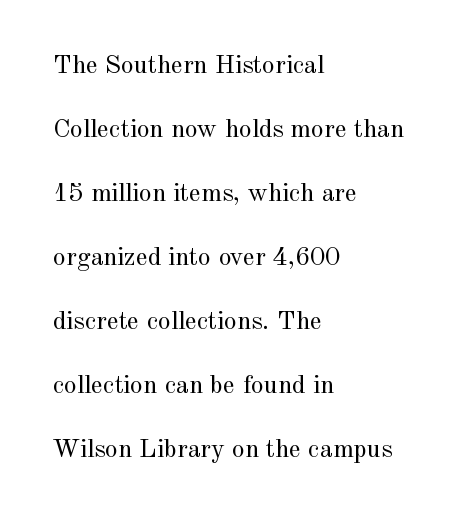
Q: Is the text bold? A: No.
Q: Is the text italic (slanted)? A: No, it is upright.
Q: Is the text underlined? A: No.
Q: How is the paragraph aligned? A: Left-aligned.
Q: Is the spacing between letters normal or unusually wide? A: Normal.
Q: Is the spacing between lines tight, normal or loose? A: Loose.
